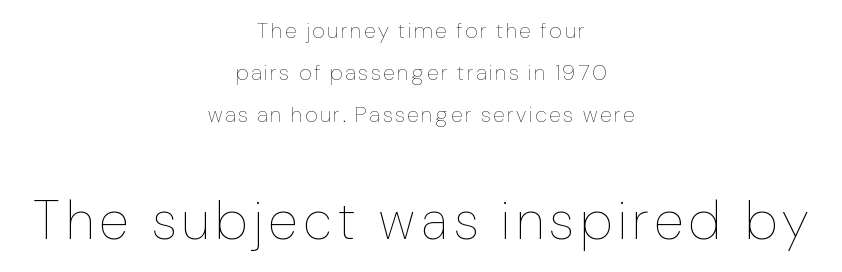
Do the characters align in a grid? No, the font is proportional. The setting favours the middle, as headings and verse often do. The strokes are not fattened; the text isn't bold. The foot of each line stays bare and open. This sample trades compactness for vertical openness between lines.
